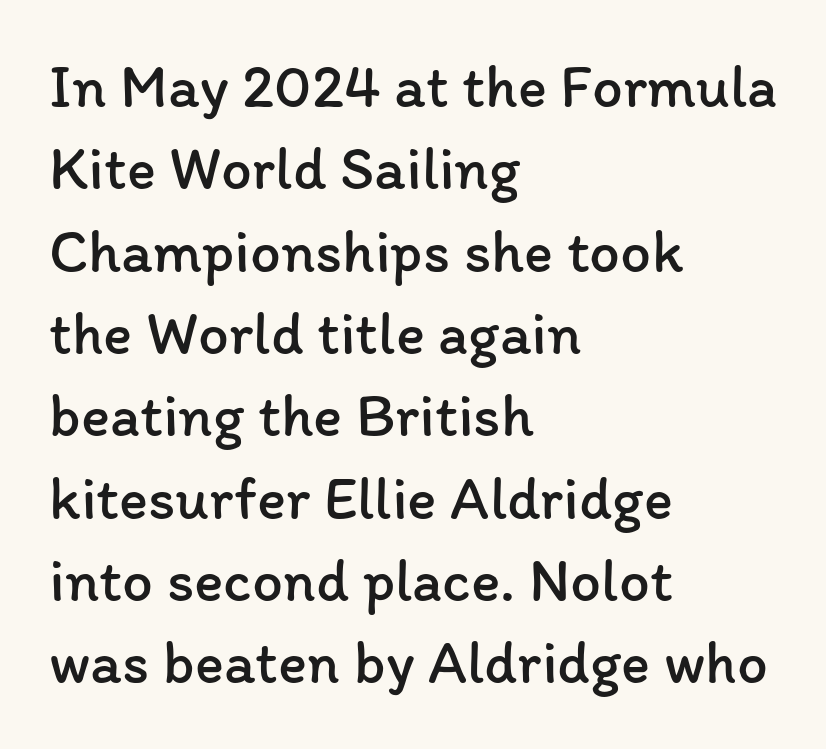
Italic? Not at all — the glyphs are vertical. Varying glyph widths throughout — classic text-font behaviour. In terms of letterspacing, this is plain default setting. A bare baseline throughout the passage. Caption: face not bold, strokes unweighted.
